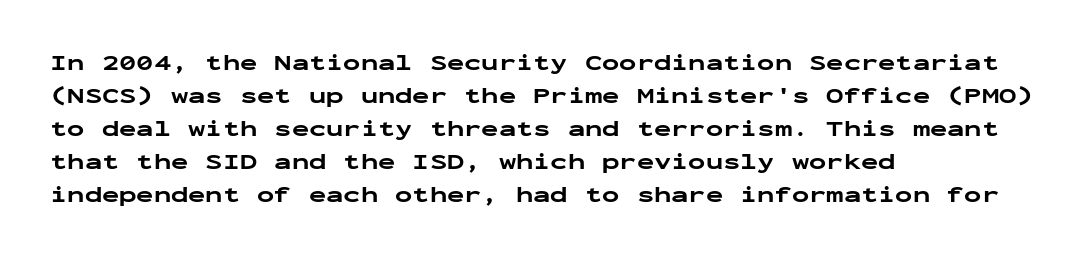
The image shows 23 px bold type, upright; set left-aligned, normal line spacing (1.44x), normal letter spacing, not underlined.
